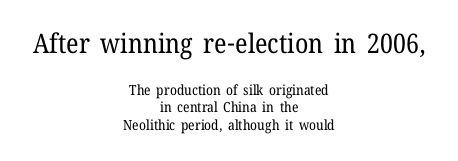
Q: Is the text bold? A: No.
Q: Is the text italic (slanted)? A: No, it is upright.
Q: Is the text underlined? A: No.
Q: How is the paragraph aligned? A: Centered.
Q: Is the spacing between letters normal or unusually wide? A: Normal.
Q: Which block of text is set in a larger size, the first (top) or the second (bottom)? A: The first (top) one.
